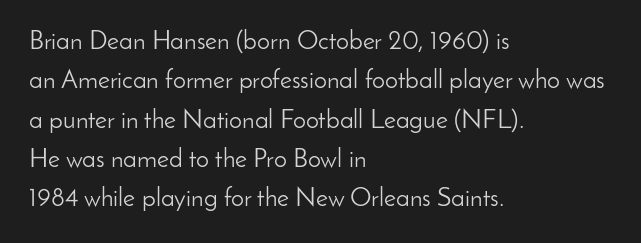
{"italic": "no", "bold": "no", "underline": "no", "align": "left", "line_spacing": "normal", "line_spacing_ratio": 1.51, "letter_spacing": "normal", "letter_spacing_em": 0.0, "glyph_px": 26}
